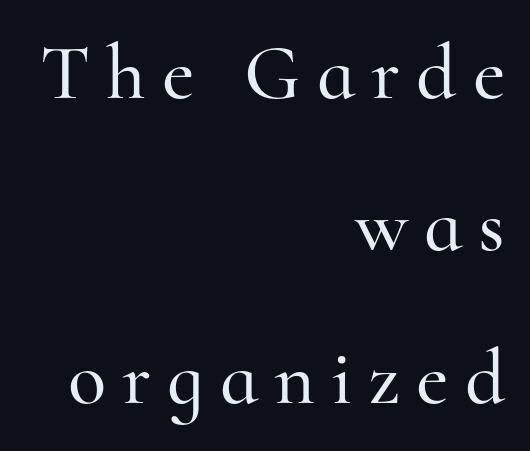
{"serif": "yes", "italic": "no", "width": "normal", "stroke_contrast": "high", "x_height": "small", "monospaced": "no", "underline": "no", "align": "right", "line_spacing": "loose", "line_spacing_ratio": 1.93, "letter_spacing": "wide", "letter_spacing_em": 0.2, "glyph_px": 79}
